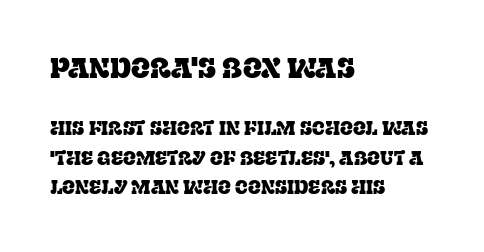
{"serif": "yes", "italic": "no", "width": "normal", "stroke_contrast": "low", "x_height": "large", "monospaced": "no", "underline": "no", "align": "left", "line_spacing": "normal", "line_spacing_ratio": 1.56, "letter_spacing": "normal", "letter_spacing_em": 0.0, "larger_block": "first", "size_ratio": 1.47, "glyph_px": 28}
